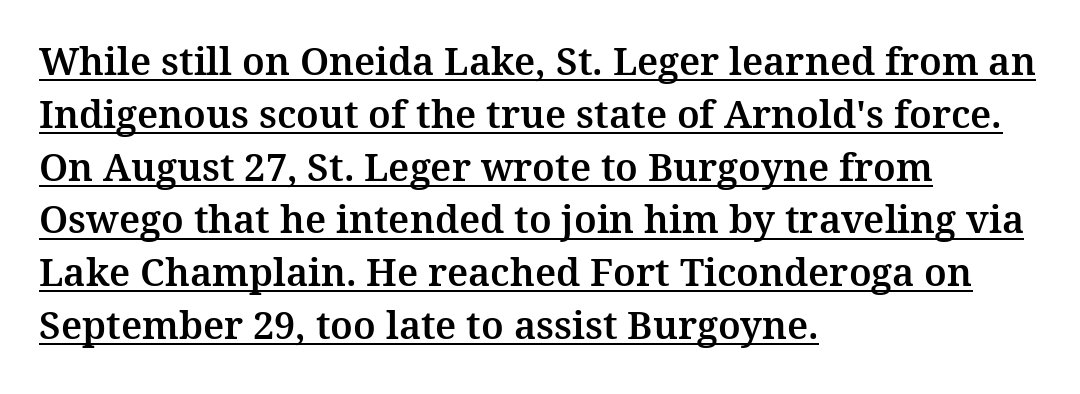
Q: Is the text italic (slanted)? A: No, it is upright.
Q: Is the typeface a serif or a sans-serif typeface? A: Serif.
Q: Is the text underlined? A: Yes.
Q: How is the paragraph aligned? A: Left-aligned.
Q: Is the spacing between letters normal or unusually wide? A: Normal.
Q: Is the spacing between lines tight, normal or loose? A: Normal.
Q: Width (condensed, normal, or wide)? A: Normal.
Q: Stroke contrast? A: Medium.
Q: x-height? A: Medium.
Q: Monospaced? A: No.
